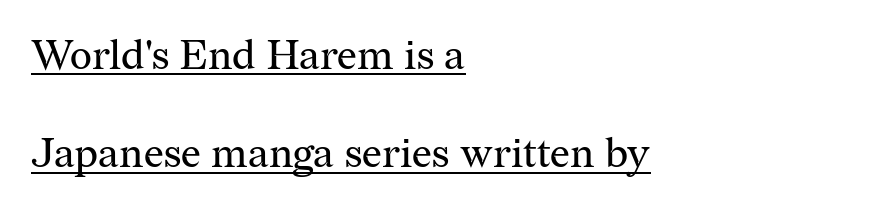
{"serif": "yes", "italic": "no", "bold": "no", "weight": "regular", "width": "normal", "stroke_contrast": "medium", "x_height": "medium", "monospaced": "no", "underline": "yes", "align": "left", "line_spacing": "loose", "line_spacing_ratio": 2.34, "letter_spacing": "normal", "letter_spacing_em": 0.0, "glyph_px": 42}
